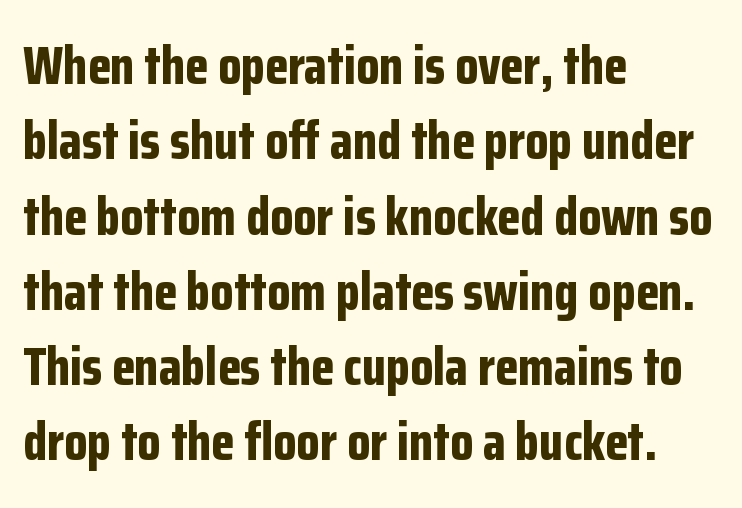
The image shows 53 px bold, condensed sans-serif type, upright; set left-aligned, normal line spacing (1.42x), normal letter spacing, not underlined; low stroke contrast and a medium x-height.
